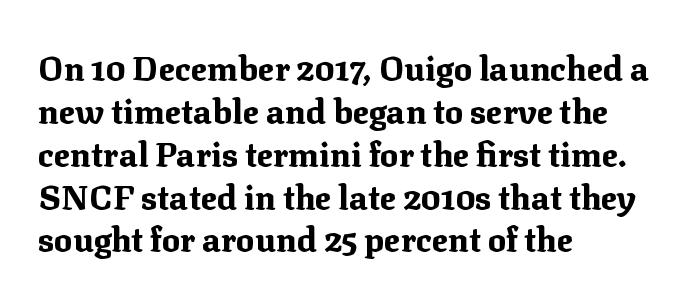
{"serif": "yes", "italic": "no", "bold": "yes", "weight": "bold", "width": "normal", "stroke_contrast": "medium", "x_height": "medium", "monospaced": "no", "underline": "no", "align": "left", "line_spacing": "normal", "line_spacing_ratio": 1.26, "letter_spacing": "normal", "letter_spacing_em": 0.0, "glyph_px": 34}
